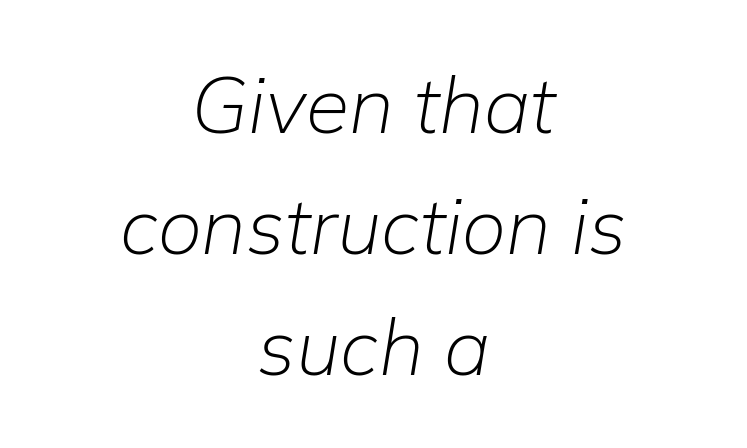
The lines sit at an ordinary, default distance from one another. Do the characters align in a grid? No, the font is proportional. Heft: none added — not bold. The line texture is even and compact thanks to regular tracking. Rendered with sloped, italic letterforms.
